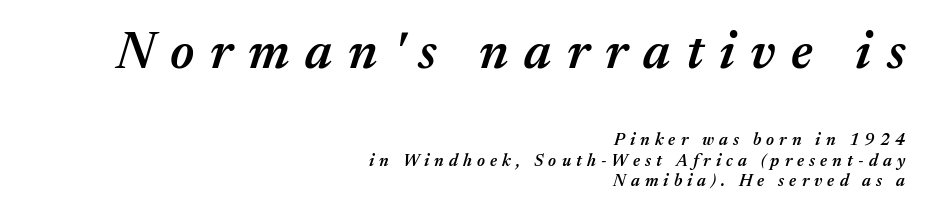
Is the block centered? No — it sits flush against the right margin. Look at the stroke-to-counter ratio: somewhat heavy, a semibold. Only glyphs here, with clear space below each row. These lines are rendered in a variable-pitch font. Compare the two chunks: the upper has the greater cap height.
